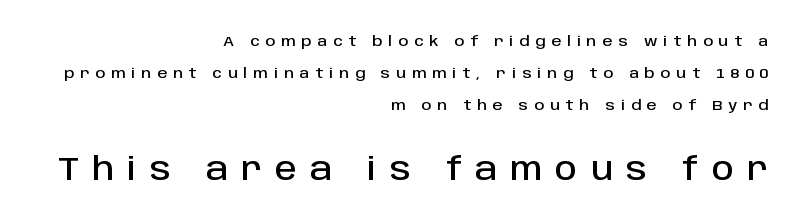
{"serif": "no", "italic": "no", "width": "normal", "stroke_contrast": "low", "x_height": "large", "monospaced": "no", "underline": "no", "align": "right", "line_spacing": "loose", "line_spacing_ratio": 2.29, "letter_spacing": "wide", "letter_spacing_em": 0.42, "larger_block": "second", "size_ratio": 2.21, "glyph_px": 31}
